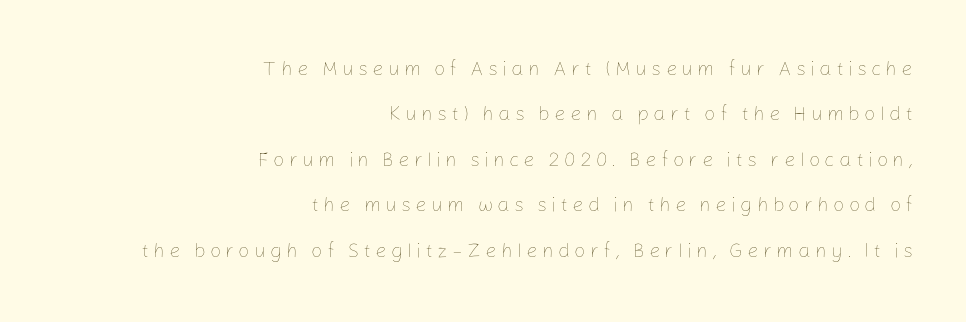
Q: Is the text bold? A: No.
Q: Is the text italic (slanted)? A: No, it is upright.
Q: Is the text underlined? A: No.
Q: How is the paragraph aligned? A: Right-aligned.
Q: Is the spacing between letters normal or unusually wide? A: Unusually wide.
Q: Is the spacing between lines tight, normal or loose? A: Loose.
